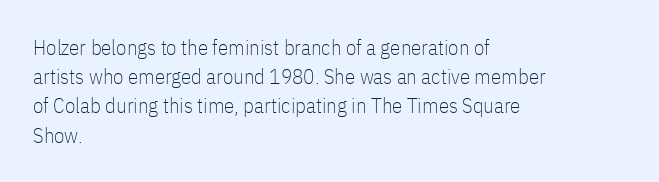
Tracking here is standard; glyphs follow each other at the usual distance. Heft: none added — not bold. These lines are set flush left with a ragged right edge. The letters stand straight up with perfectly vertical stems. Has an underline been added? It has not.
